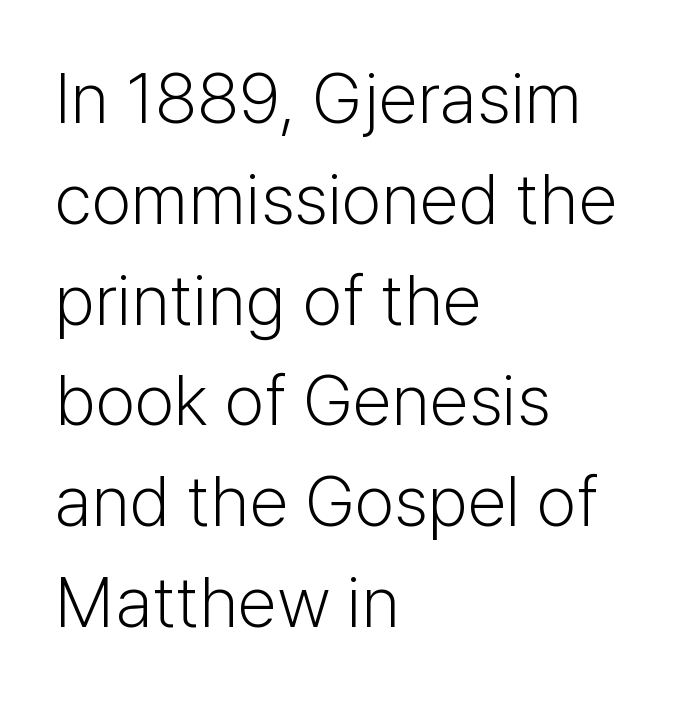
The image shows 71 px light sans-serif type, upright; set left-aligned, normal line spacing (1.42x), normal letter spacing, not underlined; low stroke contrast and a medium x-height.
